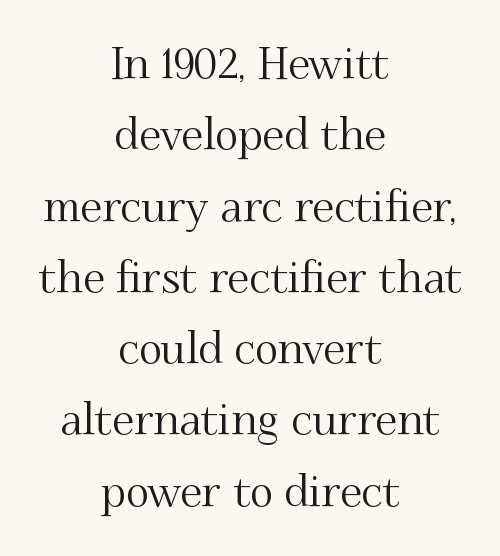
{"serif": "yes", "italic": "no", "width": "normal", "stroke_contrast": "medium", "x_height": "small", "monospaced": "no", "underline": "no", "align": "center", "line_spacing": "normal", "line_spacing_ratio": 1.62, "letter_spacing": "normal", "letter_spacing_em": 0.0, "glyph_px": 44}
